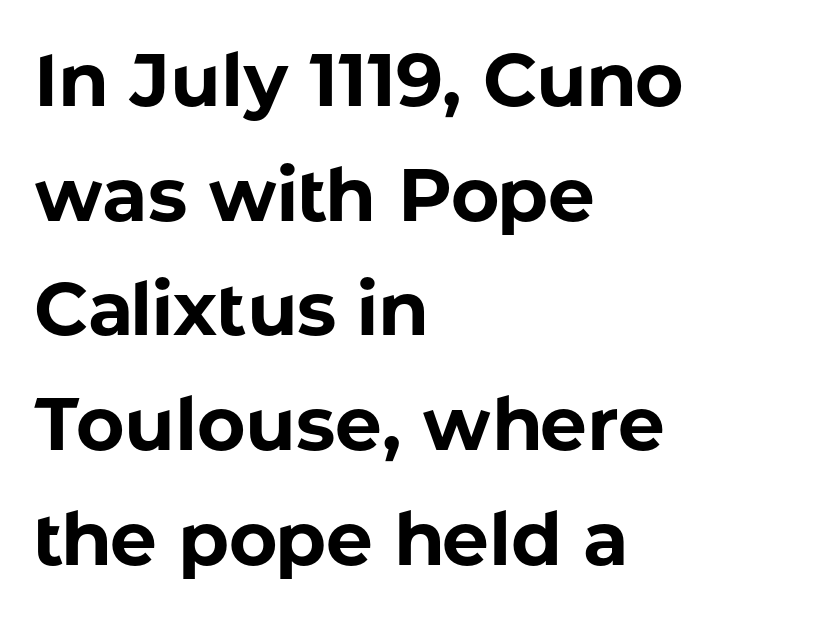
Q: Is the text bold? A: Yes.
Q: Is the text italic (slanted)? A: No, it is upright.
Q: Is the typeface a serif or a sans-serif typeface? A: Sans-serif.
Q: Is the text underlined? A: No.
Q: How is the paragraph aligned? A: Left-aligned.
Q: Is the spacing between letters normal or unusually wide? A: Normal.
Q: Is the spacing between lines tight, normal or loose? A: Normal.
Q: Width (condensed, normal, or wide)? A: Normal.
Q: Stroke contrast? A: Low.
Q: x-height? A: Medium.
Q: Monospaced? A: No.
